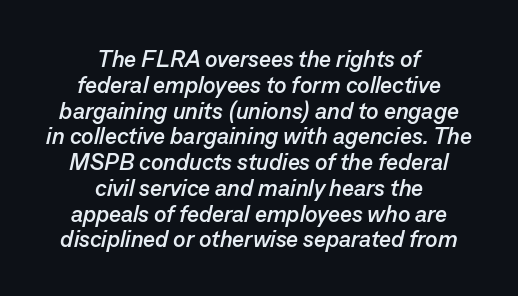
Q: Is the text bold? A: Yes.
Q: Is the text italic (slanted)? A: Yes, it leans right by about 13 degrees.
Q: Is the text underlined? A: No.
Q: How is the paragraph aligned? A: Centered.
Q: Is the spacing between letters normal or unusually wide? A: Normal.
Q: Is the spacing between lines tight, normal or loose? A: Tight.
